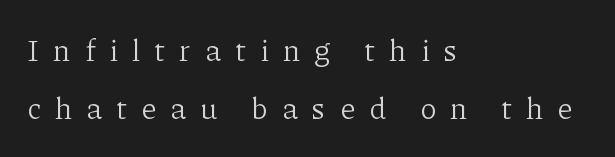
The image shows 30 px light serif type, upright; set left-aligned, loose line spacing (1.94x), unusually wide letter spacing (+0.47 em), not underlined; low stroke contrast and a medium x-height.
